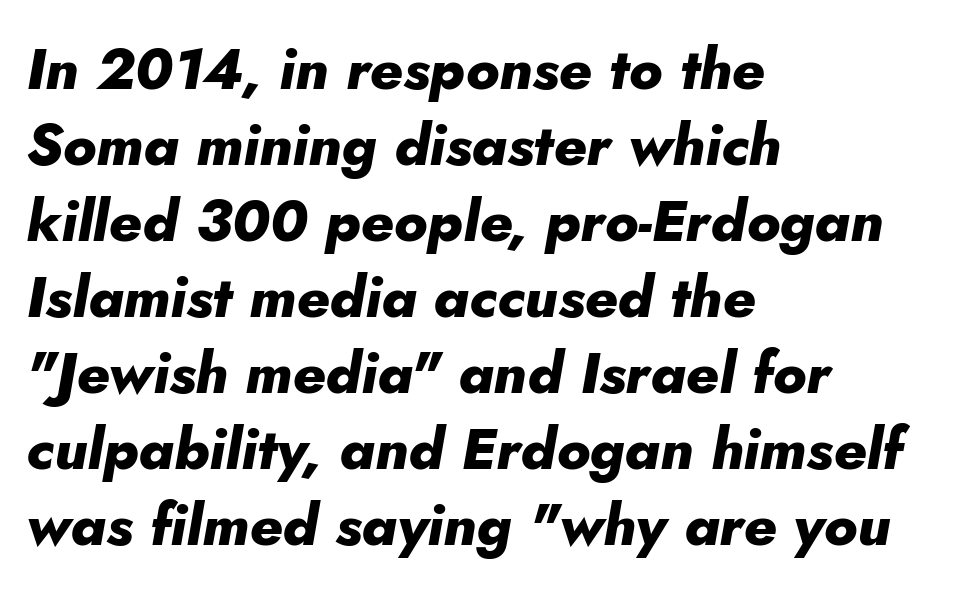
Students, this is bold: see how much ink each stroke carries. Honestly, the letter spacing is just normal — you wouldn't notice it. The rendering applies a slant to the glyphs. Horizontal alignment here is leftward, the default for most running prose.
